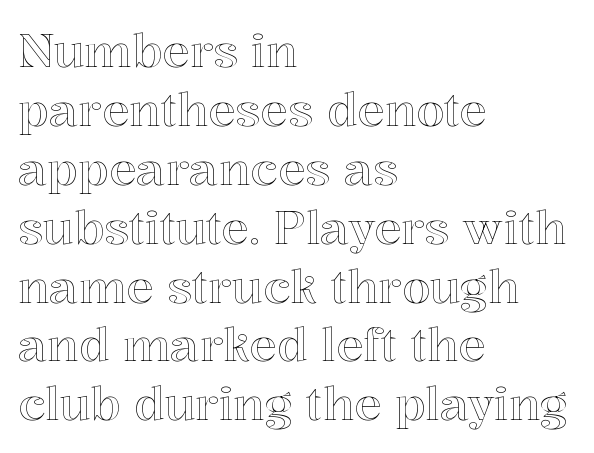
The image shows 46 px text type, upright; set left-aligned, normal line spacing (1.28x), normal letter spacing, not underlined; a medium x-height.
